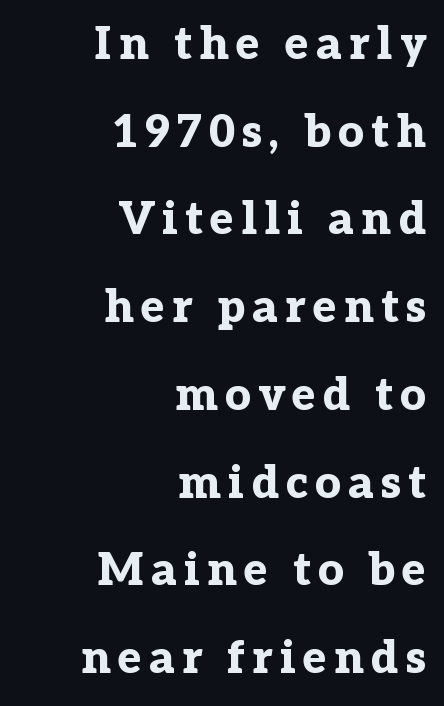
A full-strength bold gives these letters their thick strokes. The rendering uses a large line-height, opening up the rows. Type without underlining. The lines are quadded right.
